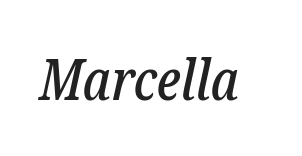
The passage shown is typed in a proportional face where columns would drift. When letters slant like this, we call the style italic. The line texture is even and compact thanks to regular tracking. The designer went with a serif here, giving each stem small feet. Unmarked baselines from the first word to the last.
